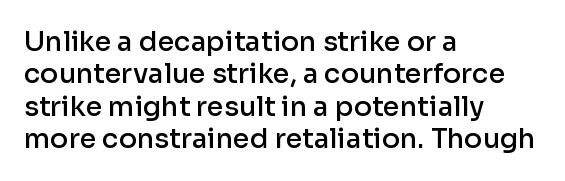
Q: Is the text bold? A: Semi-bold.
Q: Is the text italic (slanted)? A: No, it is upright.
Q: Is the text underlined? A: No.
Q: How is the paragraph aligned? A: Left-aligned.
Q: Is the spacing between letters normal or unusually wide? A: Normal.
